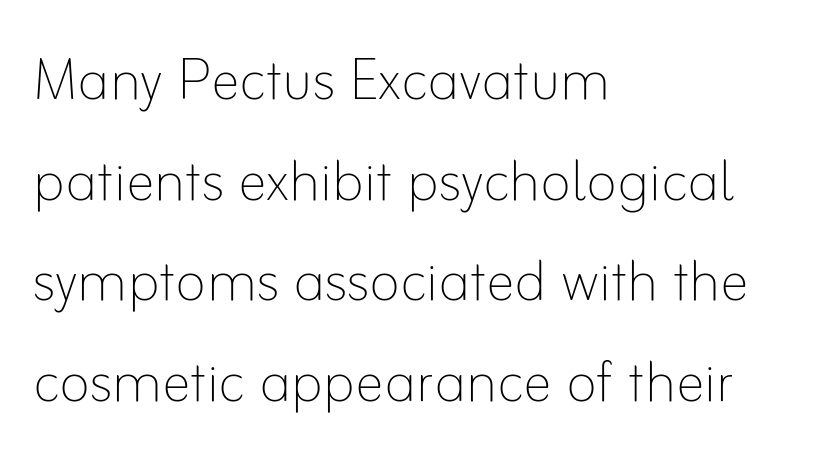
Left-aligned paragraph, ragged on the right. This sample uses an upright cut, with every glyph sitting square on the baseline. The face used here is rendered with its standard letterfit. Spacing verdict: proportional, widths tailored to each character.
